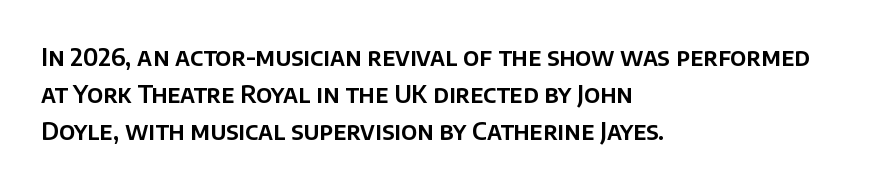
This is roman type, the default non-slanted kind. The lines in this sample share a left origin and differ only in where they stop. Glance below the letters and you will spot only blank space. The line-height multiplier appears to be the usual default. No extra tracking has been applied to these lines.
